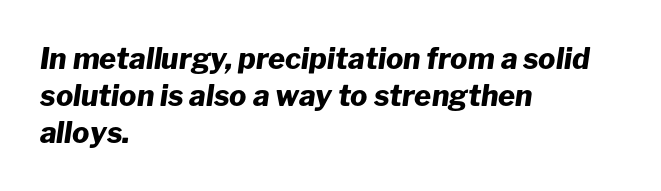
{"italic": "yes", "lean": "right", "slant_degrees": 8, "bold": "yes", "weight": "heavy", "width": "normal", "stroke_contrast": "low", "x_height": "medium", "monospaced": "no", "underline": "no", "align": "left", "line_spacing": "normal", "line_spacing_ratio": 1.27, "letter_spacing": "normal", "letter_spacing_em": 0.0, "glyph_px": 29}
